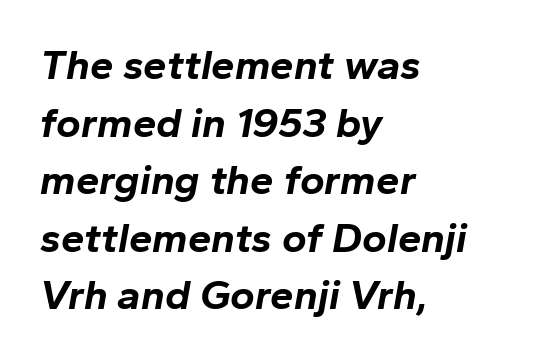
The image shows 42 px bold type, italic (leaning right); set left-aligned, normal line spacing (1.37x), normal letter spacing, not underlined; low stroke contrast and a medium x-height.
